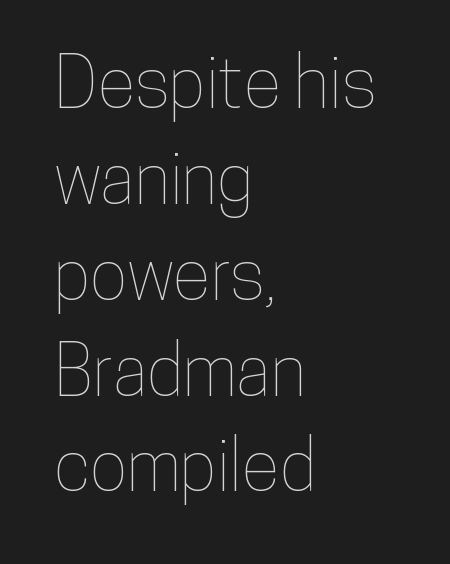
The image shows 71 px condensed type, upright; set left-aligned, normal line spacing (1.35x), normal letter spacing, not underlined; low stroke contrast and a medium x-height.
